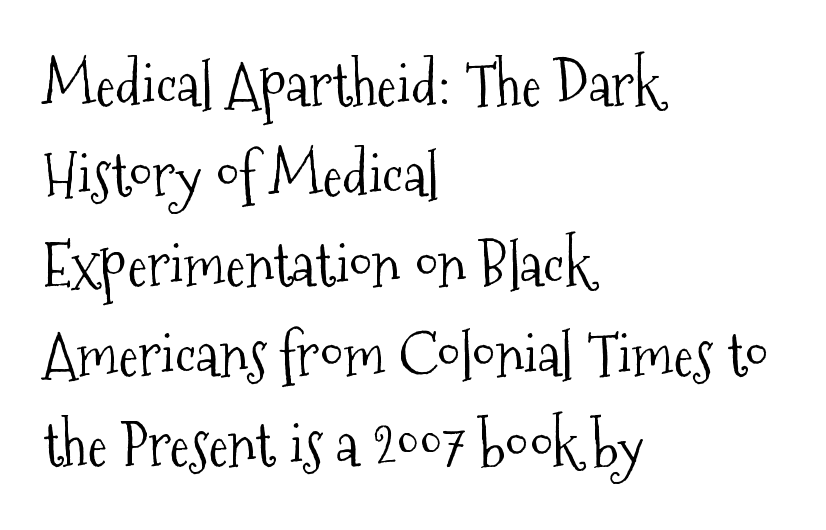
{"serif": "yes", "italic": "no", "bold": "no", "weight": "light", "width": "condensed", "stroke_contrast": "medium", "x_height": "medium", "monospaced": "no", "underline": "no", "align": "left", "line_spacing": "normal", "line_spacing_ratio": 1.5, "letter_spacing": "normal", "letter_spacing_em": 0.0, "glyph_px": 60}
